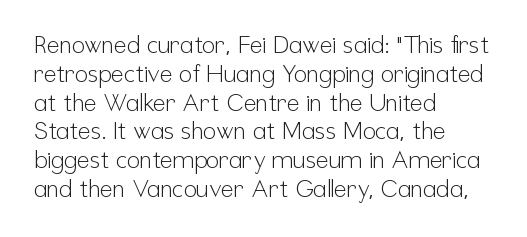
{"italic": "no", "bold": "no", "underline": "no", "align": "left", "line_spacing_ratio": 1.2, "letter_spacing": "normal", "letter_spacing_em": 0.0, "glyph_px": 24}
